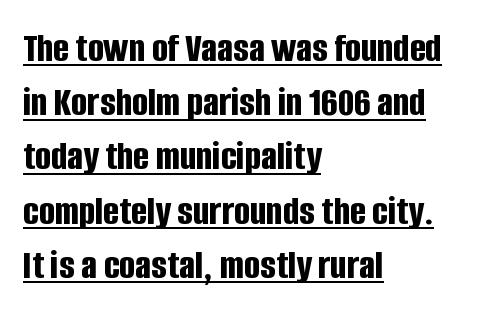
{"serif": "no", "italic": "no", "bold": "yes", "weight": "bold", "width": "condensed", "stroke_contrast": "low", "x_height": "large", "monospaced": "no", "underline": "yes", "align": "left", "line_spacing": "normal", "line_spacing_ratio": 1.29, "letter_spacing": "normal", "letter_spacing_em": 0.0, "glyph_px": 42}
